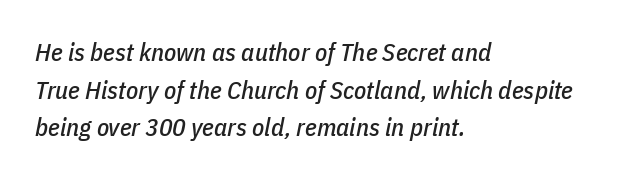
The image shows 25 px text type, italic (leaning right); set left-aligned, normal line spacing (1.51x), normal letter spacing, not underlined.
